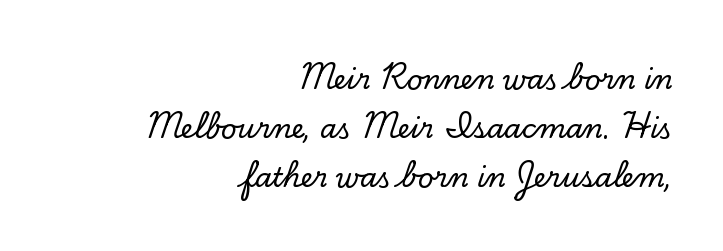
Where is the straight margin? On the right. Nobody touched the tracking dial on this one. The space beneath each line is pristine and unruled.
